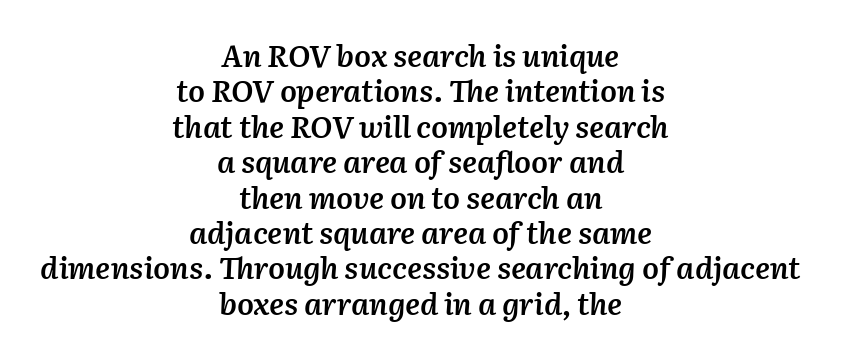
The image shows 30 px semibold type, italic (leaning right); set centered, line spacing 1.18x, normal letter spacing, not underlined; medium stroke contrast and a medium x-height.
